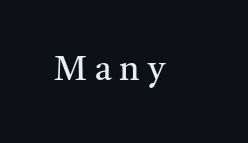
The image shows 34 px regular-weight serif type, upright; set unusually wide letter spacing (+0.23 em), not underlined; medium stroke contrast and a medium x-height.
